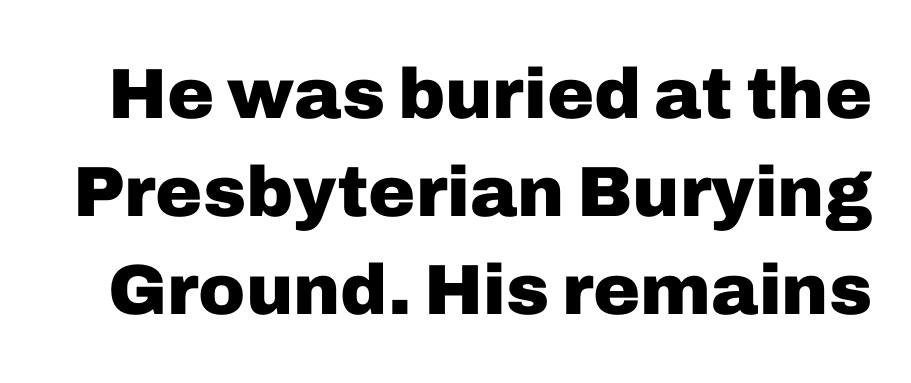
{"serif": "no", "italic": "no", "bold": "yes", "weight": "heavy", "width": "normal", "stroke_contrast": "low", "x_height": "medium", "monospaced": "no", "underline": "no", "line_spacing": "normal", "line_spacing_ratio": 1.38, "letter_spacing": "normal", "letter_spacing_em": 0.0, "glyph_px": 71}
